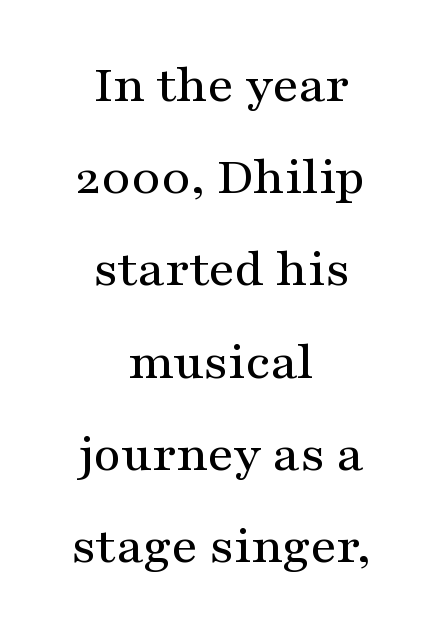
{"serif": "yes", "italic": "no", "width": "wide", "stroke_contrast": "medium", "x_height": "medium", "monospaced": "no", "underline": "no", "align": "center", "line_spacing_ratio": 1.74, "letter_spacing": "normal", "letter_spacing_em": 0.0, "glyph_px": 53}
